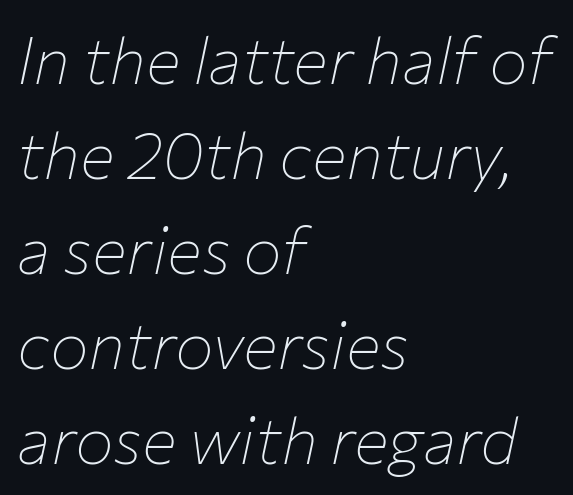
The image shows 65 px thin type, italic (leaning right); set left-aligned, normal line spacing (1.46x), normal letter spacing, not underlined; low stroke contrast and a medium x-height.
